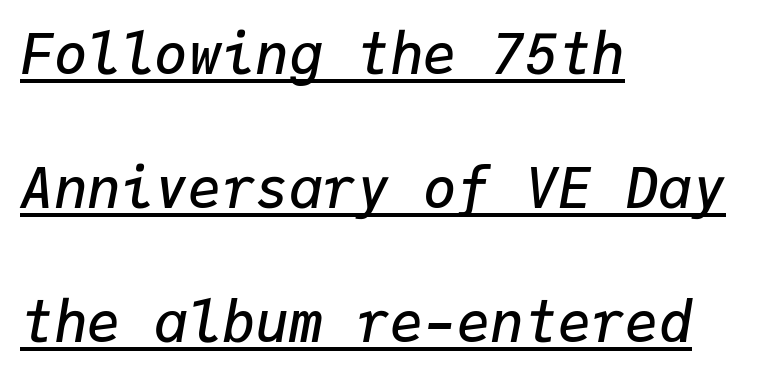
The image shows 56 px semibold type, italic (leaning right), monospaced; set left-aligned, loose line spacing (2.39x), normal letter spacing, underlined; low stroke contrast and a medium x-height.
